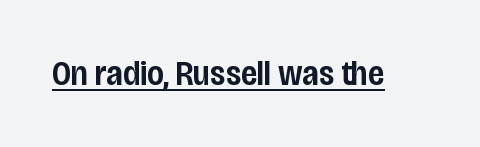
Q: Is the text bold? A: Semi-bold.
Q: Is the text italic (slanted)? A: No, it is upright.
Q: Is the typeface a serif or a sans-serif typeface? A: Sans-serif.
Q: Is the text underlined? A: Yes.
Q: Is the spacing between letters normal or unusually wide? A: Normal.
Q: Width (condensed, normal, or wide)? A: Condensed.
Q: Stroke contrast? A: Low.
Q: x-height? A: Large.
Q: Monospaced? A: No.
